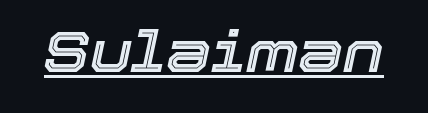
The image shows 57 px text type, italic (leaning right); set normal letter spacing, underlined; a medium x-height.
